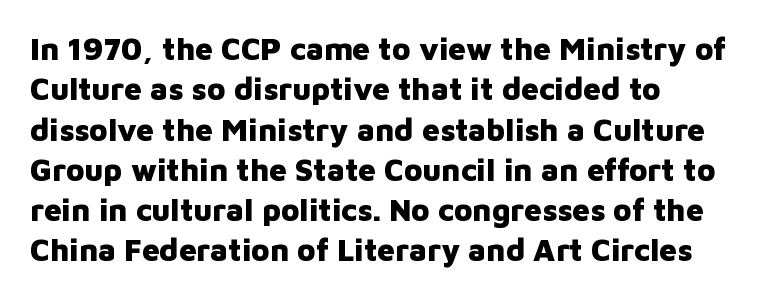
Stroke thickness is high; the sample reads as a true bold. What's the leading like? Ordinary, nothing unusual. A typesetter would call this proportional, since set widths differ per character. Unlike italic type, these characters show no tilt at all.
